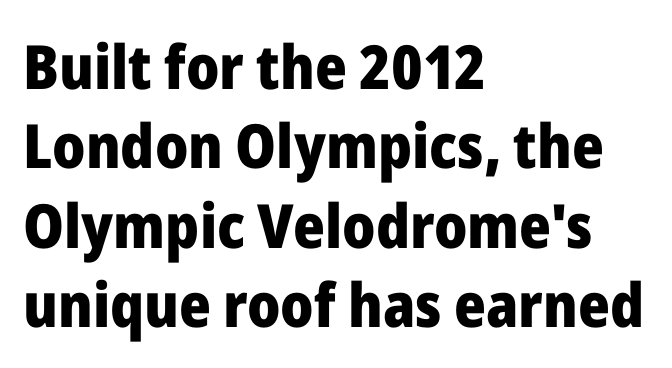
Q: Is the text bold? A: Yes.
Q: Is the text italic (slanted)? A: No, it is upright.
Q: Is the typeface a serif or a sans-serif typeface? A: Sans-serif.
Q: Is the text underlined? A: No.
Q: How is the paragraph aligned? A: Left-aligned.
Q: Is the spacing between letters normal or unusually wide? A: Normal.
Q: Is the spacing between lines tight, normal or loose? A: Normal.
Q: Width (condensed, normal, or wide)? A: Normal.
Q: Stroke contrast? A: Low.
Q: x-height? A: Medium.
Q: Monospaced? A: No.
